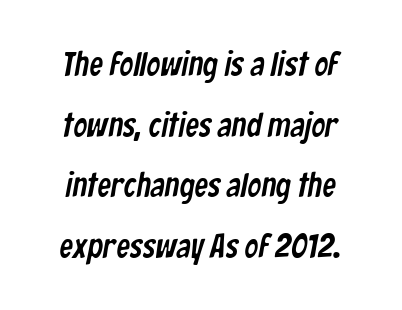
The image shows 34 px condensed sans-serif type; set line spacing 1.78x, normal letter spacing, not underlined; low stroke contrast and a medium x-height.
